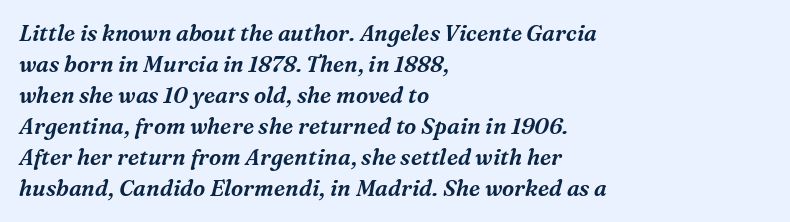
The image shows 22 px text type, italic (leaning right); set left-aligned, normal line spacing (1.41x), normal letter spacing, not underlined.
